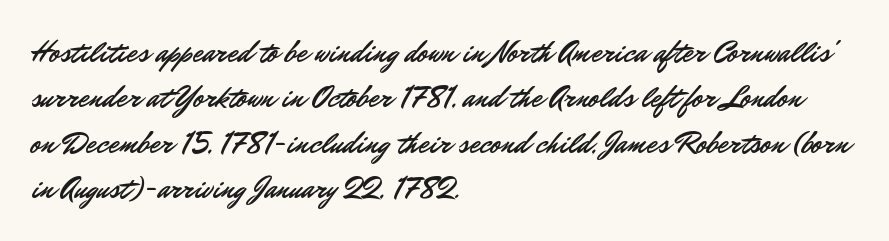
Q: Is the text italic (slanted)? A: Yes.
Q: Is the typeface a serif or a sans-serif typeface? A: Sans-serif.
Q: Is the text underlined? A: No.
Q: How is the paragraph aligned? A: Left-aligned.
Q: Is the spacing between letters normal or unusually wide? A: Normal.
Q: Is the spacing between lines tight, normal or loose? A: Normal.
Q: Width (condensed, normal, or wide)? A: Normal.
Q: Stroke contrast? A: Low.
Q: x-height? A: Small.
Q: Monospaced? A: No.
